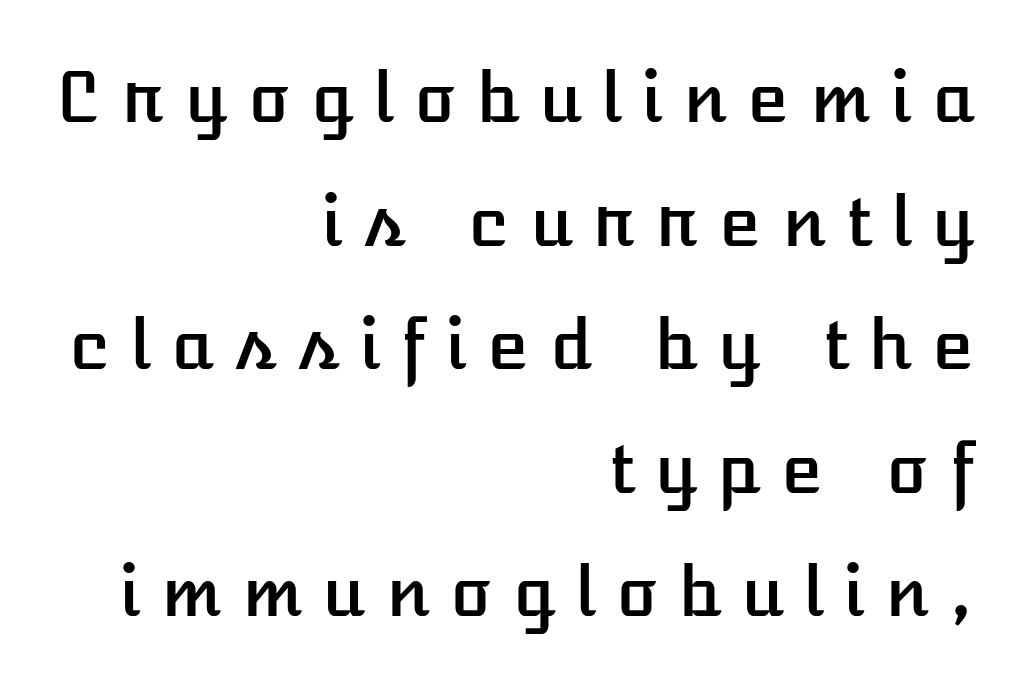
{"italic": "no", "width": "normal", "stroke_contrast": "low", "x_height": "medium", "monospaced": "no", "underline": "no", "align": "right", "line_spacing_ratio": 1.79, "letter_spacing": "wide", "letter_spacing_em": 0.29, "glyph_px": 69}
